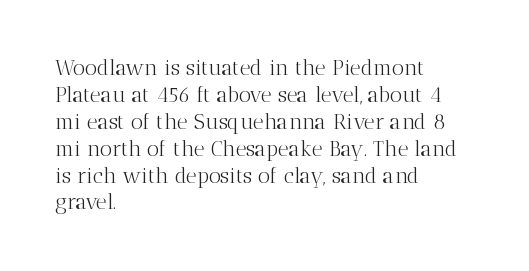
These lines keep a tight, regular rhythm from letter to letter. The rows are spaced the way most documents space them. Nothing heavy about these letters — not bold at all. A roman cut, with each character standing at attention. Check under the words: just untouched page. All the whitespace from short lines collects on the right.
